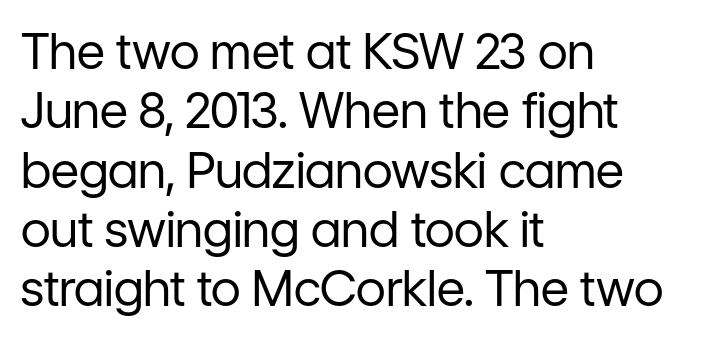
{"serif": "no", "italic": "no", "bold": "no", "weight": "regular", "width": "normal", "stroke_contrast": "low", "x_height": "medium", "monospaced": "no", "underline": "no", "align": "left", "line_spacing_ratio": 1.21, "letter_spacing": "normal", "letter_spacing_em": 0.0, "glyph_px": 49}
